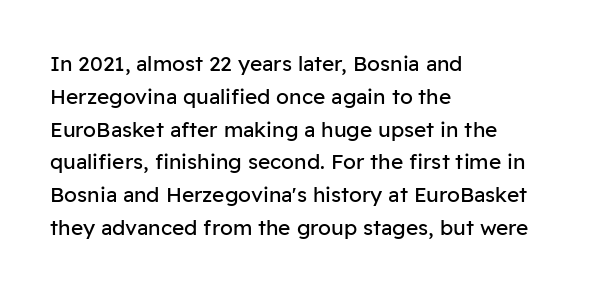
{"italic": "no", "bold": "no", "underline": "no", "align": "left", "line_spacing": "normal", "line_spacing_ratio": 1.56, "letter_spacing": "normal", "letter_spacing_em": 0.0, "glyph_px": 21}
